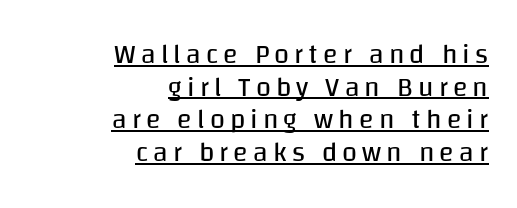
The image shows 27 px text type, upright; set right-aligned, line spacing 1.21x, underlined.
